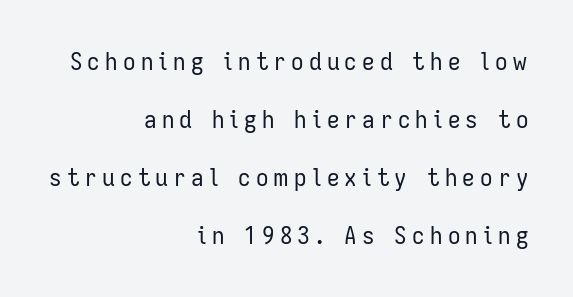
The image shows 25 px text type, upright; set right-aligned, loose line spacing (2.32x), unusually wide letter spacing (+0.21 em), not underlined.
